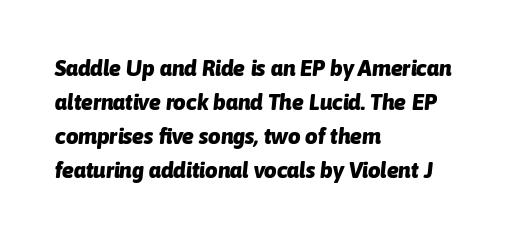
Each word holds together tightly as a unit, with standard inter-letter gaps. The designer left line spacing at the default. Each line starts at the same left margin while the right side varies. Does the lettering tilt? It does — this is italic.
